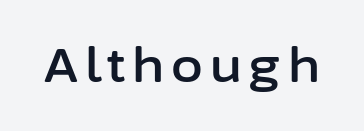
The image shows 46 px sans-serif type, upright; set not underlined; low stroke contrast and a medium x-height.
